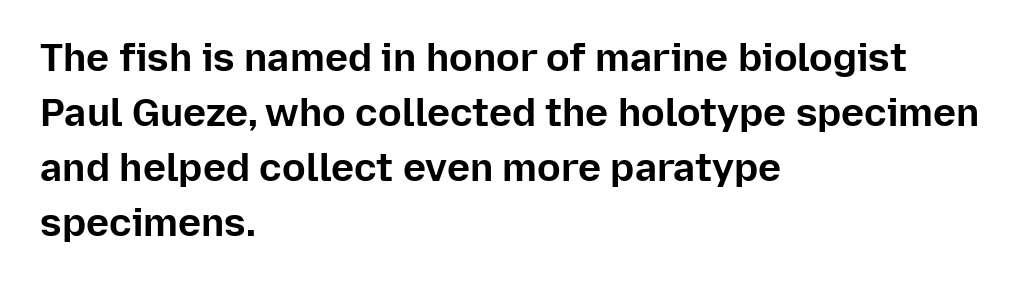
Q: Is the text bold? A: Yes.
Q: Is the text italic (slanted)? A: No, it is upright.
Q: Is the typeface a serif or a sans-serif typeface? A: Sans-serif.
Q: Is the text underlined? A: No.
Q: How is the paragraph aligned? A: Left-aligned.
Q: Is the spacing between letters normal or unusually wide? A: Normal.
Q: Is the spacing between lines tight, normal or loose? A: Normal.
Q: Width (condensed, normal, or wide)? A: Normal.
Q: Stroke contrast? A: Low.
Q: x-height? A: Medium.
Q: Monospaced? A: No.
